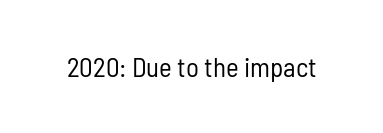
The image shows 27 px text type, upright; set normal letter spacing, not underlined.
